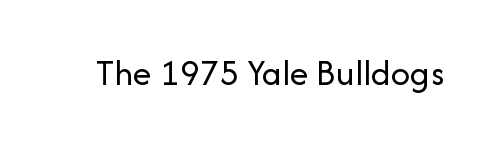
The image shows 38 px regular-weight sans-serif type, upright; set normal letter spacing, not underlined; low stroke contrast and a medium x-height.
